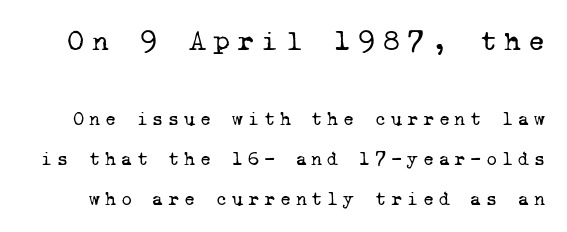
The image shows 29 px regular-weight serif type, monospaced; set loose line spacing (2.12x), unusually wide letter spacing (+0.25 em), not underlined; the first (top) block is 1.53x larger; low stroke contrast and a medium x-height.
